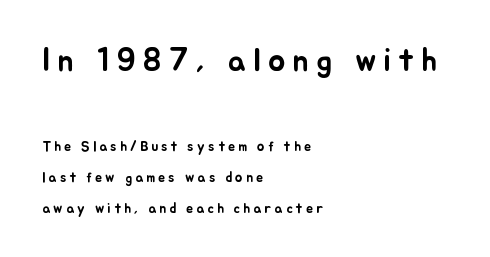
Rows of type keep a wide berth in the vertical direction. Decoration check: the copy has no underline. Is the lower block the larger one? No — the upper block carries the bigger type. Character widths vary here, with narrow letters taking less room than wide ones. Visually the block forms a straight wall on the left and a jagged coastline on the right.
